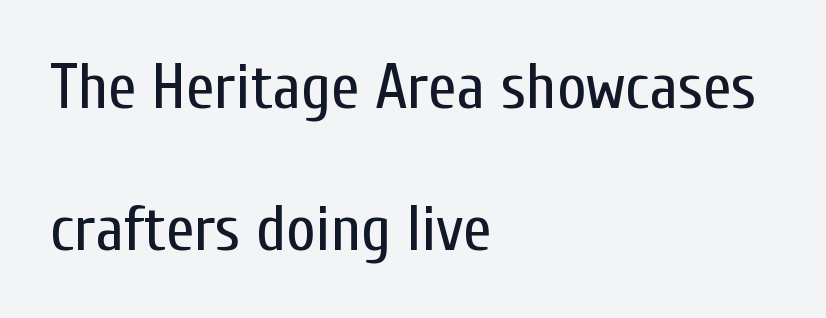
Q: Is the text bold? A: No.
Q: Is the text italic (slanted)? A: No, it is upright.
Q: Is the typeface a serif or a sans-serif typeface? A: Sans-serif.
Q: Is the text underlined? A: No.
Q: How is the paragraph aligned? A: Left-aligned.
Q: Is the spacing between letters normal or unusually wide? A: Normal.
Q: Is the spacing between lines tight, normal or loose? A: Loose.
Q: Width (condensed, normal, or wide)? A: Condensed.
Q: Stroke contrast? A: Low.
Q: x-height? A: Medium.
Q: Monospaced? A: No.
